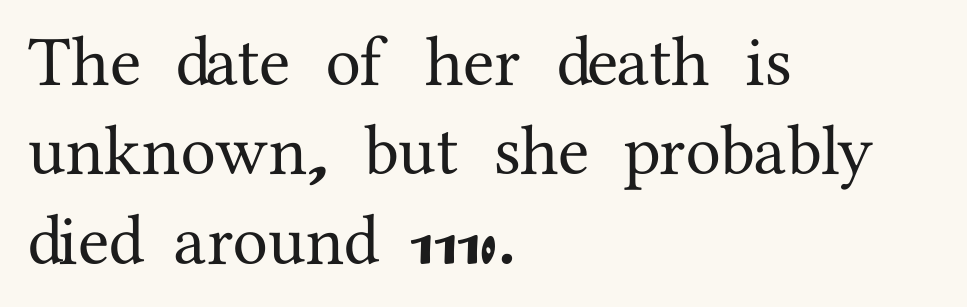
Spacing verdict: proportional, widths tailored to each character. The rag falls on the right side of this text block. The strip under each line holds only bare page. If you drew a line through each stem, it would be perfectly vertical.
